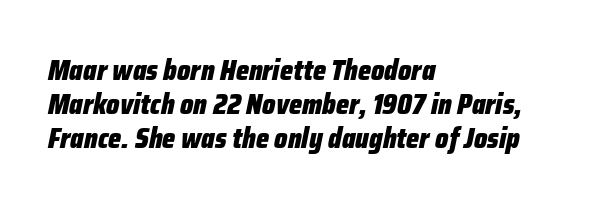
{"italic": "yes", "lean": "right", "slant_degrees": 12, "bold": "yes", "weight": "heavy", "width": "condensed", "stroke_contrast": "low", "x_height": "medium", "monospaced": "no", "underline": "no", "align": "left", "line_spacing_ratio": 1.22, "letter_spacing": "normal", "letter_spacing_em": 0.0, "glyph_px": 28}
